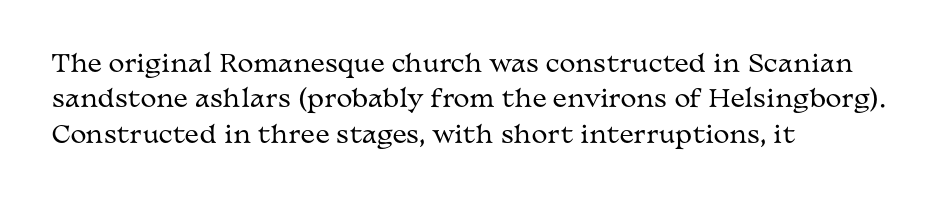
Tracking value appears to be zero — textbook default spacing. Posture: straight, roman, zero tilt. Leftover space on each line is placed entirely after the last word. This is not heavy type; no bold has been used.
